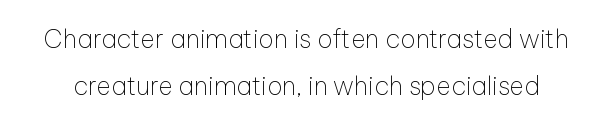
The image shows 25 px text type, upright; set loose line spacing (1.9x), normal letter spacing, not underlined.
